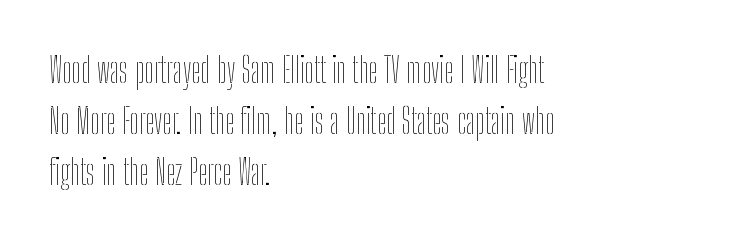
Baseline-to-baseline distance is the conventional proportion of letter height. Inter-character spacing is left at the font's built-in metrics. Caption: multi-line text, flush left, ragged right. Words float on clear page, feet unadorned. No chunkiness to these letters — they're not bold. Ascenders rise straight up at ninety degrees.
